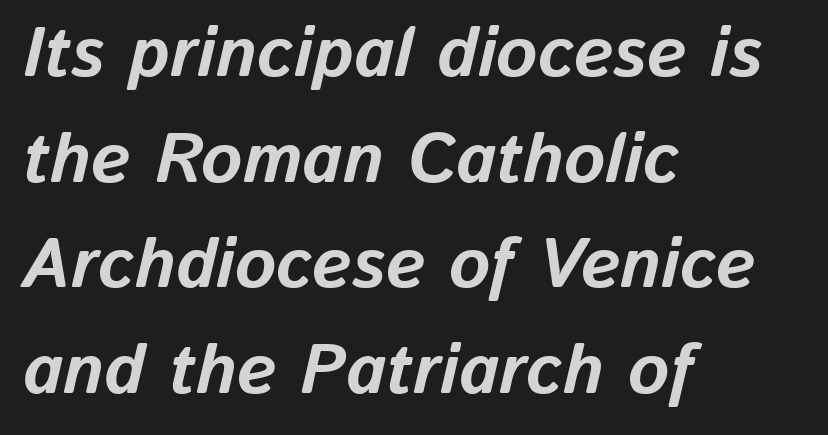
Q: Is the text bold? A: Yes.
Q: Is the text italic (slanted)? A: Yes, it leans right by about 13 degrees.
Q: Is the text underlined? A: No.
Q: How is the paragraph aligned? A: Left-aligned.
Q: Is the spacing between letters normal or unusually wide? A: Normal.
Q: Is the spacing between lines tight, normal or loose? A: Normal.
Q: Width (condensed, normal, or wide)? A: Normal.
Q: Stroke contrast? A: Low.
Q: x-height? A: Medium.
Q: Monospaced? A: No.
